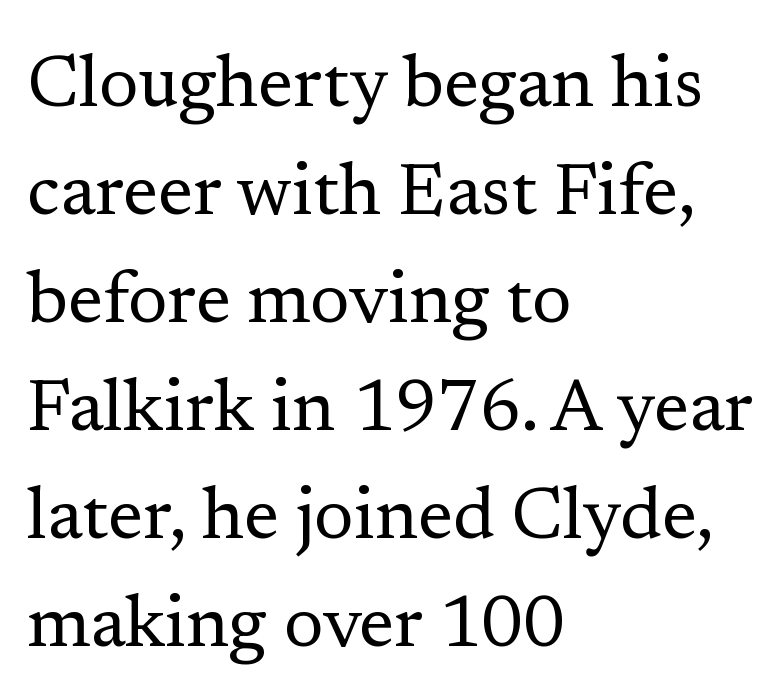
Q: Is the text bold? A: No.
Q: Is the text italic (slanted)? A: No, it is upright.
Q: Is the typeface a serif or a sans-serif typeface? A: Serif.
Q: Is the text underlined? A: No.
Q: How is the paragraph aligned? A: Left-aligned.
Q: Is the spacing between letters normal or unusually wide? A: Normal.
Q: Is the spacing between lines tight, normal or loose? A: Normal.
Q: Width (condensed, normal, or wide)? A: Normal.
Q: Stroke contrast? A: Low.
Q: x-height? A: Medium.
Q: Monospaced? A: No.
